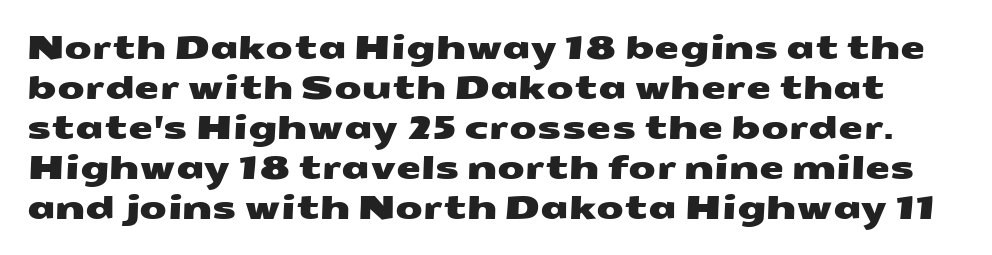
Q: Is the typeface a serif or a sans-serif typeface? A: Sans-serif.
Q: Is the text underlined? A: No.
Q: Is the spacing between letters normal or unusually wide? A: Normal.
Q: Is the spacing between lines tight, normal or loose? A: Normal.
Q: Width (condensed, normal, or wide)? A: Wide.
Q: Stroke contrast? A: Medium.
Q: x-height? A: Medium.
Q: Monospaced? A: No.
